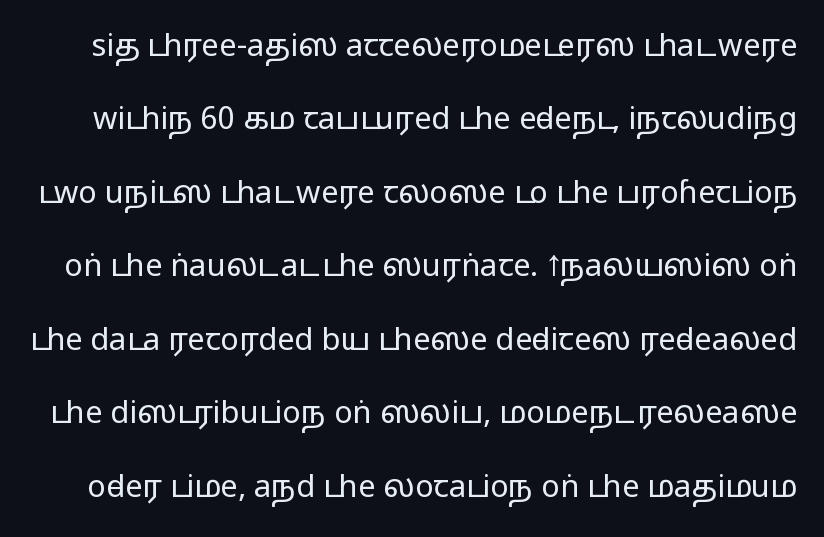
Observe the ordinary spacing: letters are neighbours, not strangers. Designer's note — italics off, roman on. Descender tails drop into unmarked territory. Vertical spacing — loose. The type family on display is of the sans-serif kind.
